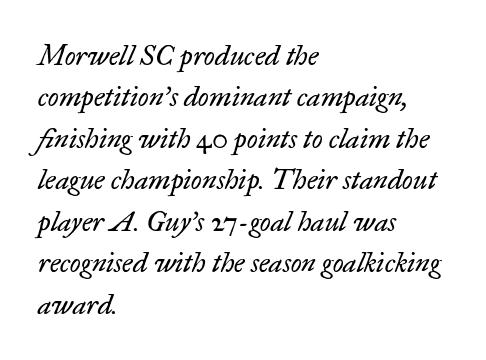
The image shows 28 px regular-weight serif type, italic (leaning right); set left-aligned, normal line spacing (1.48x), normal letter spacing, not underlined; low stroke contrast and a small x-height.
